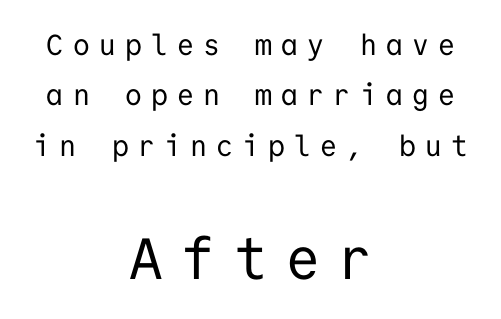
The space beneath each line is pristine and unruled. This is the regular roman posture of the typeface. A student would call this center alignment; a typographer would say set centered. Each letter's strokes conclude bluntly, with no projecting serifs. Someone cranked the tracking dial way up on this one.
